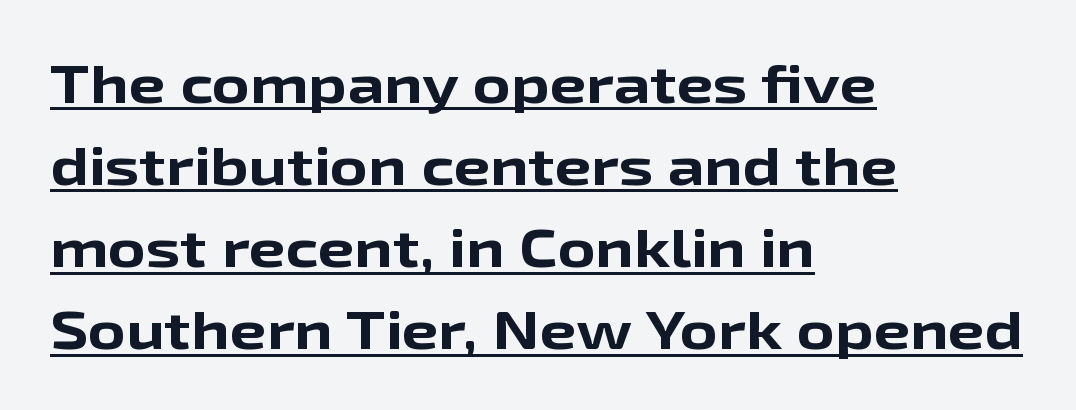
The image shows 52 px bold, wide sans-serif type, upright; set left-aligned, normal line spacing (1.58x), normal letter spacing, underlined; low stroke contrast and a medium x-height.
